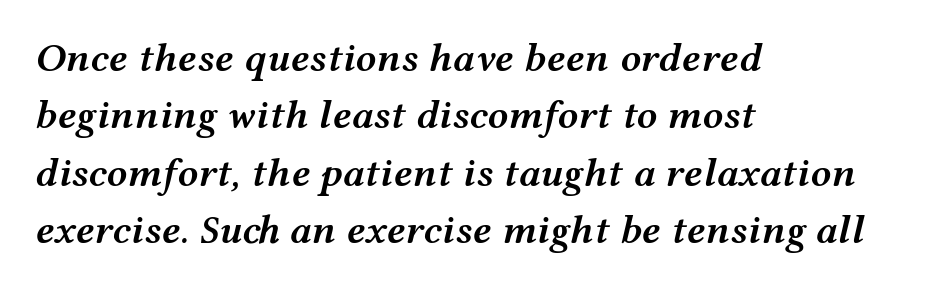
{"italic": "yes", "lean": "right", "slant_degrees": 12, "bold": "semi", "weight": "semibold", "width": "wide", "stroke_contrast": "medium", "x_height": "medium", "monospaced": "no", "underline": "no", "align": "left", "line_spacing": "normal", "line_spacing_ratio": 1.4, "letter_spacing": "normal", "letter_spacing_em": 0.0, "glyph_px": 41}
